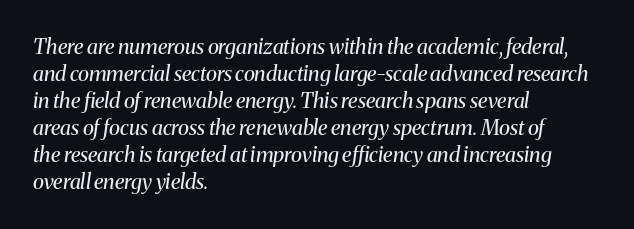
Q: Is the text bold? A: No.
Q: Is the text italic (slanted)? A: Yes, it leans right by about 8 degrees.
Q: Is the text underlined? A: No.
Q: How is the paragraph aligned? A: Left-aligned.
Q: Is the spacing between letters normal or unusually wide? A: Normal.
Q: Is the spacing between lines tight, normal or loose? A: Normal.
